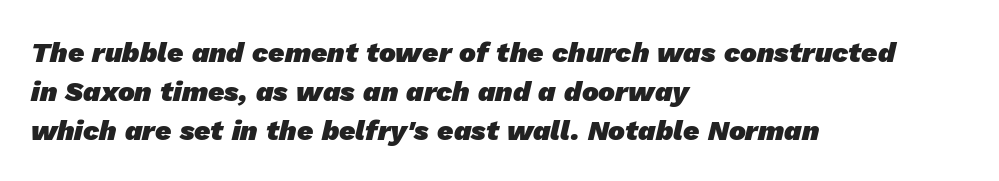
Underlining? Definitely not there. Spacing verdict: proportional, widths tailored to each character. The type is set solid horizontally, with unmodified tracking. The passage shown is typeset with a sans-serif family. These lines are set flush left with a ragged right edge.
